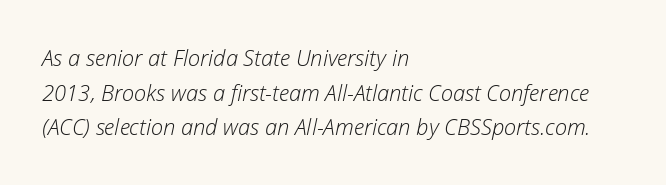
Tall strokes in this sample are angled rather than plumb. The leading is moderate, giving the passage an even texture. Letters rest on an invisible, unmarked baseline. Line starts are locked; line ends wander.
